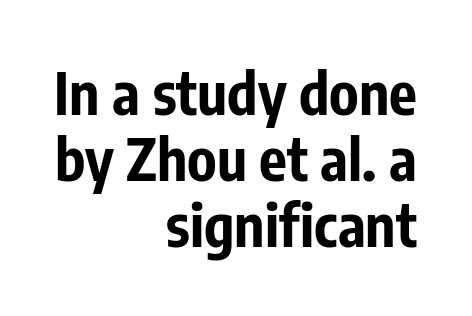
{"serif": "no", "italic": "no", "bold": "yes", "weight": "bold", "width": "condensed", "stroke_contrast": "low", "x_height": "medium", "monospaced": "no", "underline": "no", "align": "right", "line_spacing": "tight", "line_spacing_ratio": 1.14, "letter_spacing": "normal", "letter_spacing_em": 0.0, "glyph_px": 58}
